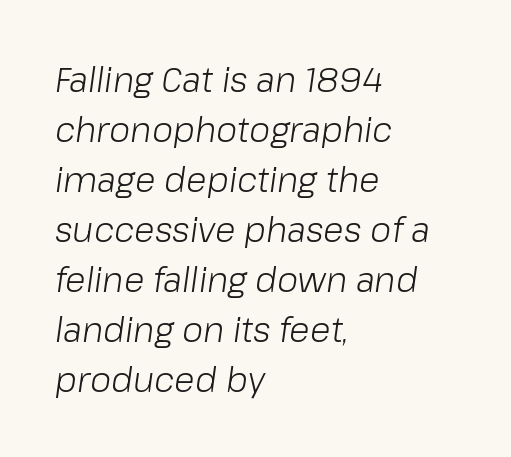
{"italic": "yes", "lean": "right", "slant_degrees": 8, "bold": "no", "weight": "light", "width": "normal", "stroke_contrast": "low", "x_height": "medium", "monospaced": "no", "underline": "no", "align": "left", "line_spacing": "normal", "line_spacing_ratio": 1.47, "letter_spacing": "normal", "letter_spacing_em": 0.0, "glyph_px": 34}
